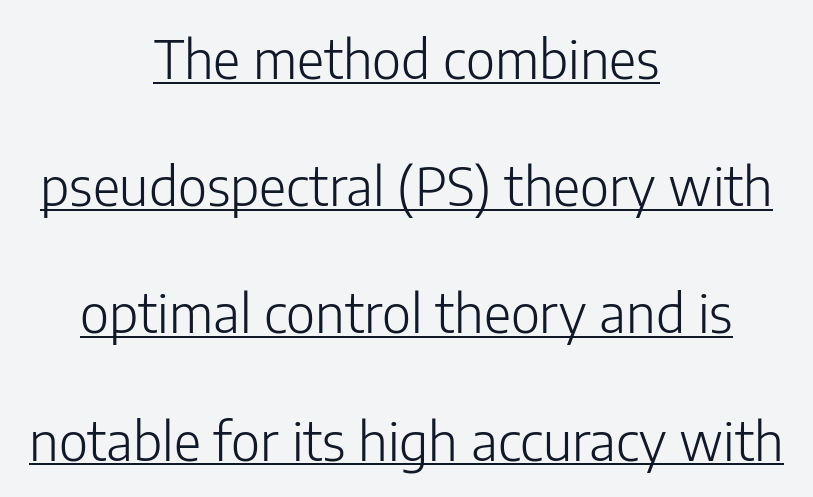
Q: Is the text bold? A: No.
Q: Is the text italic (slanted)? A: No, it is upright.
Q: Is the typeface a serif or a sans-serif typeface? A: Sans-serif.
Q: Is the text underlined? A: Yes.
Q: How is the paragraph aligned? A: Centered.
Q: Is the spacing between letters normal or unusually wide? A: Normal.
Q: Is the spacing between lines tight, normal or loose? A: Loose.
Q: Width (condensed, normal, or wide)? A: Normal.
Q: Stroke contrast? A: Low.
Q: x-height? A: Medium.
Q: Monospaced? A: No.
